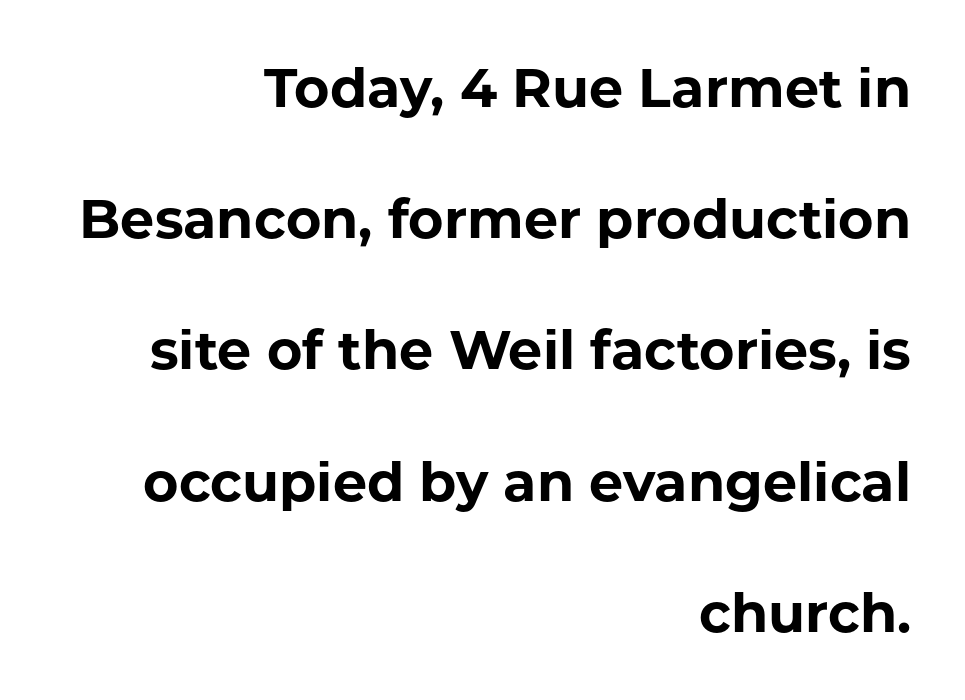
The image shows 54 px bold sans-serif type, upright; set right-aligned, loose line spacing (2.43x), normal letter spacing, not underlined; low stroke contrast and a medium x-height.
